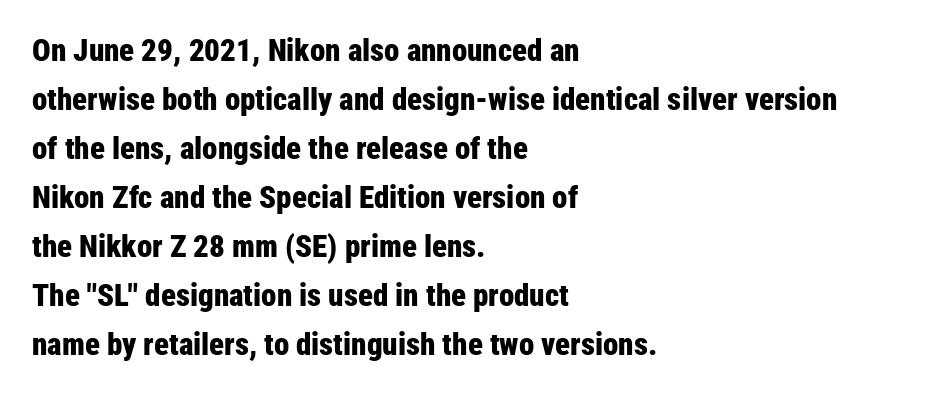
Q: Is the text bold? A: Yes.
Q: Is the text italic (slanted)? A: No, it is upright.
Q: Is the typeface a serif or a sans-serif typeface? A: Sans-serif.
Q: Is the text underlined? A: No.
Q: How is the paragraph aligned? A: Left-aligned.
Q: Is the spacing between letters normal or unusually wide? A: Normal.
Q: Is the spacing between lines tight, normal or loose? A: Normal.
Q: Width (condensed, normal, or wide)? A: Condensed.
Q: Stroke contrast? A: Low.
Q: x-height? A: Medium.
Q: Monospaced? A: No.
